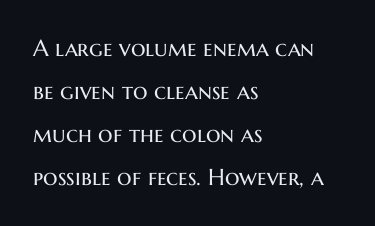
Tracking value appears to be zero — textbook default spacing. Descenders hang freely into open space. Is the type heavy? It reads as light-to-regular instead. No italicization has been applied; the sample stays upright. Which margin do the lines hug? The left one — the right edge is uneven.
